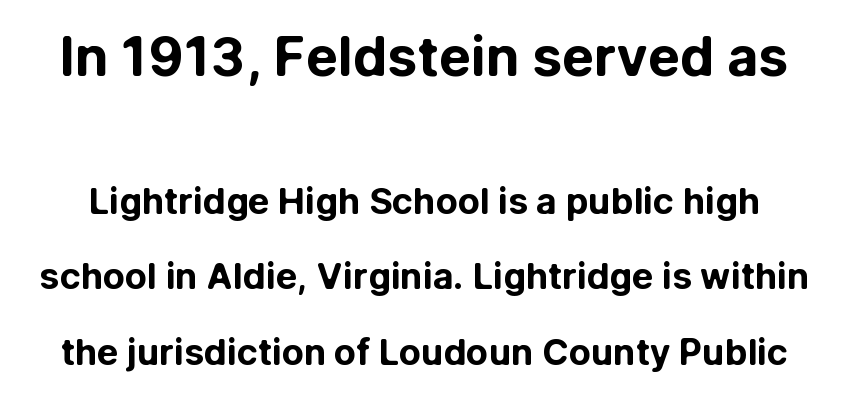
The letters are bold, with thick, heavy strokes. Glance below the letters and you will spot only blank space. Look at the bottom of the vertical strokes: they stop flat, with no serifs. These lines keep a tight, regular rhythm from letter to letter. The letters advance in unequal steps, a hallmark of proportional type. Quick note: not italic, upright.
